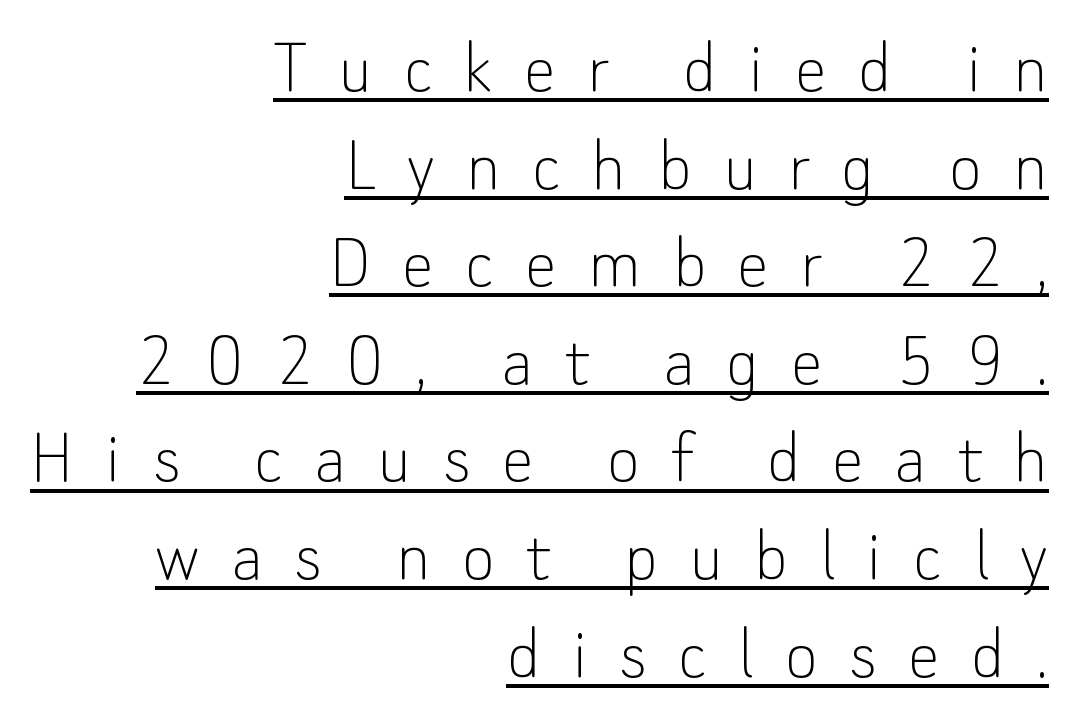
{"serif": "no", "italic": "no", "bold": "no", "weight": "thin", "width": "normal", "stroke_contrast": "low", "x_height": "small", "monospaced": "no", "underline": "yes", "align": "right", "line_spacing_ratio": 1.22, "letter_spacing": "wide", "letter_spacing_em": 0.39, "glyph_px": 80}
